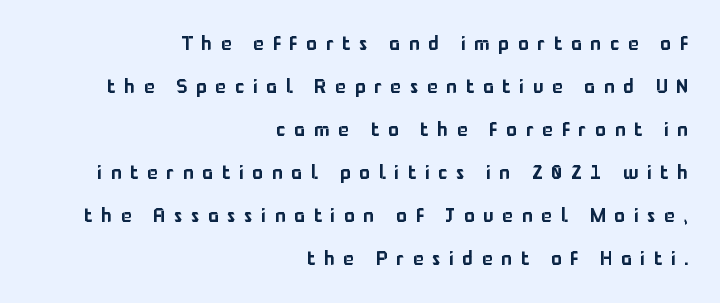
Q: Is the text italic (slanted)? A: No, it is upright.
Q: Is the text underlined? A: No.
Q: How is the paragraph aligned? A: Right-aligned.
Q: Is the spacing between letters normal or unusually wide? A: Unusually wide.
Q: Is the spacing between lines tight, normal or loose? A: Loose.
